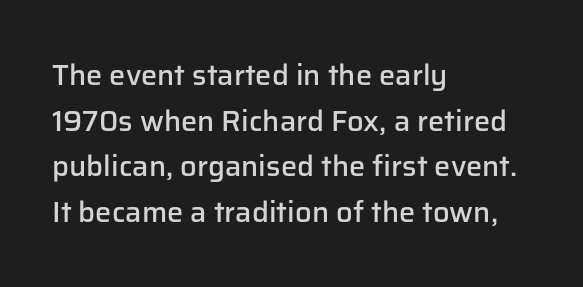
The image shows 29 px semibold sans-serif type, upright; set left-aligned, normal line spacing (1.57x), normal letter spacing, not underlined; low stroke contrast and a medium x-height.
